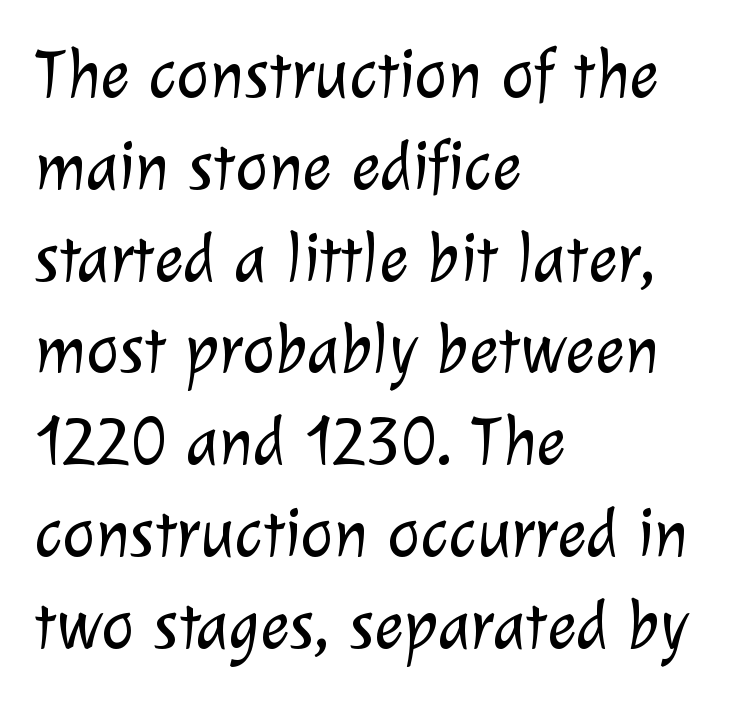
{"serif": "no", "bold": "no", "weight": "light", "width": "normal", "stroke_contrast": "low", "x_height": "medium", "monospaced": "no", "underline": "no", "align": "left", "line_spacing": "normal", "line_spacing_ratio": 1.33, "letter_spacing": "normal", "letter_spacing_em": 0.0, "glyph_px": 69}
